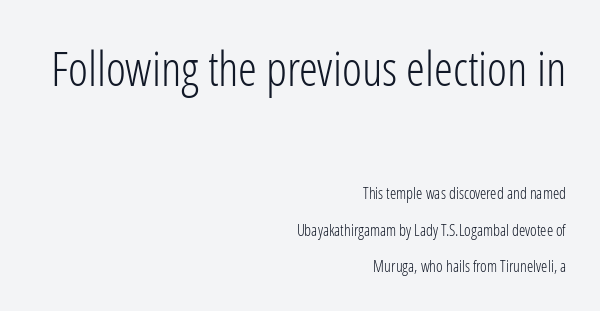
Leading is clearly above the norm, producing a sparse column. No extra tracking has been applied to these lines. Is this a sans? Yes — the strokes have no serifs. This is not heavy type; no bold has been used. The lines in this sample share a right terminus and differ only in where they begin.
